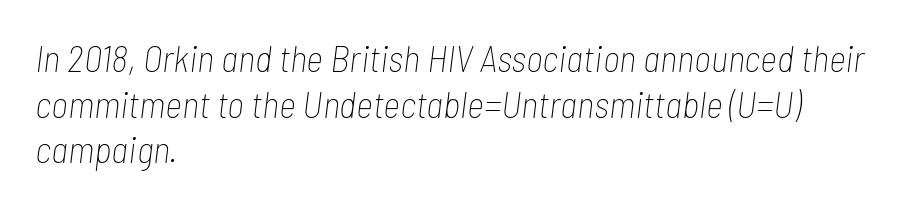
{"italic": "yes", "lean": "right", "slant_degrees": 7, "bold": "no", "weight": "thin", "width": "condensed", "stroke_contrast": "low", "x_height": "medium", "monospaced": "no", "underline": "no", "align": "left", "line_spacing_ratio": 1.23, "letter_spacing": "normal", "letter_spacing_em": 0.0, "glyph_px": 37}
